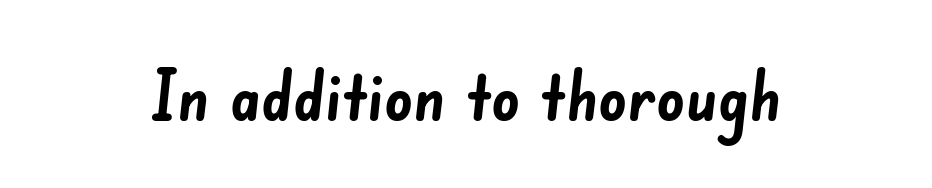
The image shows 69 px semibold sans-serif type; set normal letter spacing, not underlined; low stroke contrast and a small x-height.
